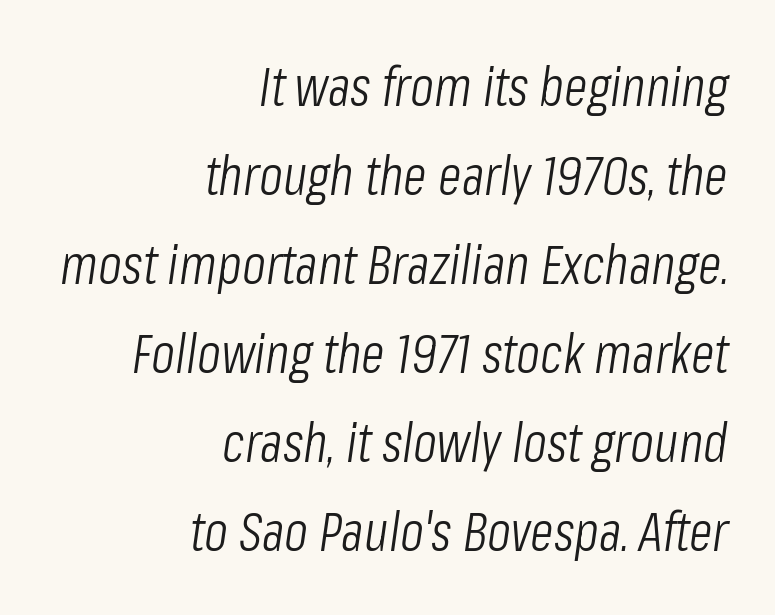
Q: Is the text bold? A: No.
Q: Is the text italic (slanted)? A: Yes, it leans right by about 8 degrees.
Q: Is the text underlined? A: No.
Q: How is the paragraph aligned? A: Right-aligned.
Q: Is the spacing between letters normal or unusually wide? A: Normal.
Q: Is the spacing between lines tight, normal or loose? A: Normal.
Q: Width (condensed, normal, or wide)? A: Condensed.
Q: Stroke contrast? A: Low.
Q: x-height? A: Medium.
Q: Monospaced? A: No.
